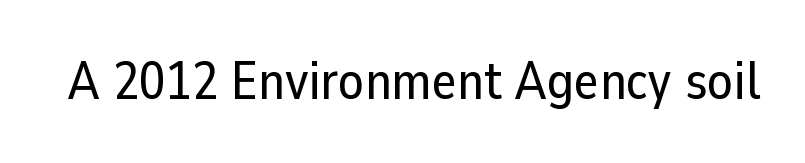
Q: Is the text italic (slanted)? A: No, it is upright.
Q: Is the typeface a serif or a sans-serif typeface? A: Sans-serif.
Q: Is the text underlined? A: No.
Q: Is the spacing between letters normal or unusually wide? A: Normal.
Q: Width (condensed, normal, or wide)? A: Normal.
Q: Stroke contrast? A: Low.
Q: x-height? A: Medium.
Q: Monospaced? A: No.
